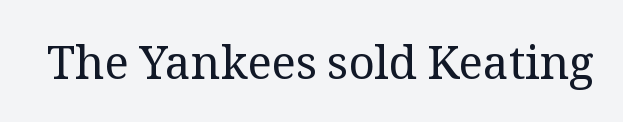
The image shows 46 px regular-weight serif type, upright; set normal letter spacing, not underlined; medium stroke contrast and a medium x-height.
